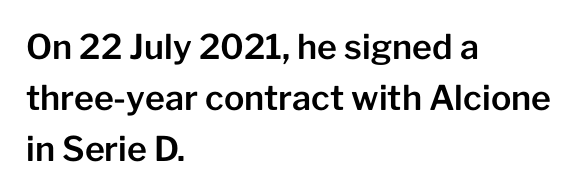
Q: Is the text italic (slanted)? A: No, it is upright.
Q: Is the typeface a serif or a sans-serif typeface? A: Sans-serif.
Q: Is the text underlined? A: No.
Q: How is the paragraph aligned? A: Left-aligned.
Q: Is the spacing between letters normal or unusually wide? A: Normal.
Q: Is the spacing between lines tight, normal or loose? A: Normal.
Q: Width (condensed, normal, or wide)? A: Normal.
Q: Stroke contrast? A: Low.
Q: x-height? A: Medium.
Q: Monospaced? A: No.
